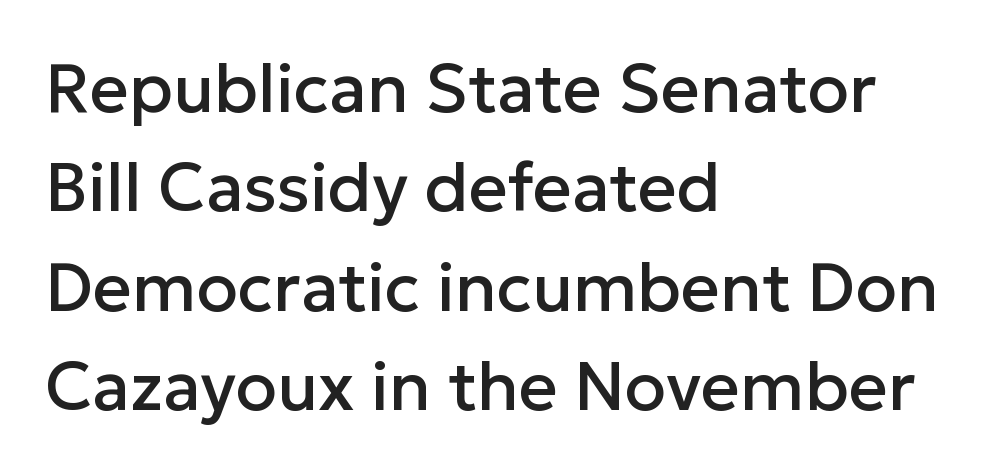
Q: Is the text italic (slanted)? A: No, it is upright.
Q: Is the typeface a serif or a sans-serif typeface? A: Sans-serif.
Q: Is the text underlined? A: No.
Q: How is the paragraph aligned? A: Left-aligned.
Q: Is the spacing between letters normal or unusually wide? A: Normal.
Q: Is the spacing between lines tight, normal or loose? A: Normal.
Q: Width (condensed, normal, or wide)? A: Normal.
Q: Stroke contrast? A: Low.
Q: x-height? A: Medium.
Q: Monospaced? A: No.
